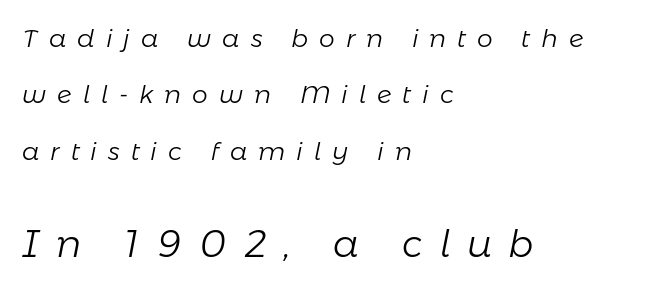
Think of a printed novel: that variable character pitch is what you see here. This sample is left-justified, so line endings fall wherever the words run out. This is oblique type, the kind used for emphasis or titles. Is the letter spacing exaggerated? Yes — the characters are pushed far apart.
